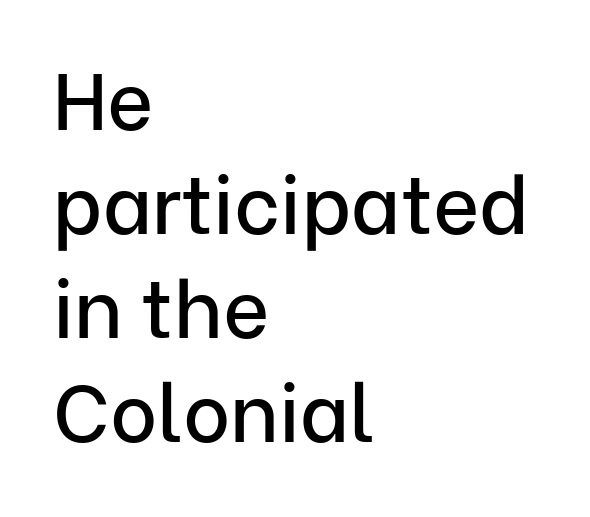
Q: Is the text italic (slanted)? A: No, it is upright.
Q: Is the typeface a serif or a sans-serif typeface? A: Sans-serif.
Q: Is the text underlined? A: No.
Q: How is the paragraph aligned? A: Left-aligned.
Q: Is the spacing between letters normal or unusually wide? A: Normal.
Q: Is the spacing between lines tight, normal or loose? A: Normal.
Q: Width (condensed, normal, or wide)? A: Normal.
Q: Stroke contrast? A: Low.
Q: x-height? A: Medium.
Q: Monospaced? A: No.
